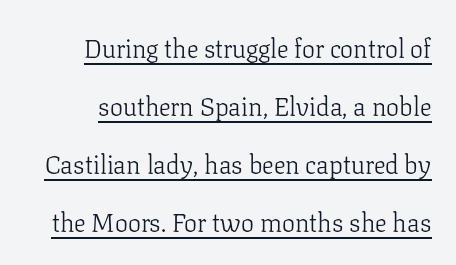
The font's upright variant was chosen for this text. The letterforms sit at book weight or below. The lines are spread far apart with generous leading. The lettering is marked with a stroke running underneath it.
